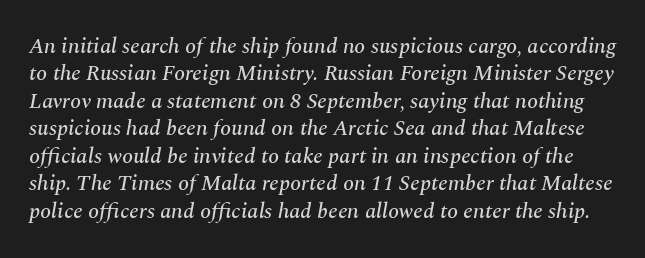
Q: Is the text italic (slanted)? A: Yes, it leans right by about 10 degrees.
Q: Is the text underlined? A: No.
Q: Is the spacing between letters normal or unusually wide? A: Normal.
Q: Is the spacing between lines tight, normal or loose? A: Normal.
